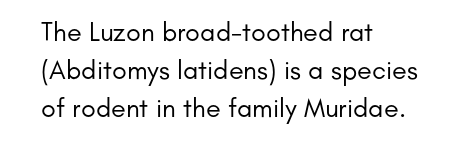
The designer left line spacing at the default. A classic flush-left, rag-right setting is used for this passage. The font sits on the lighter half of the weight spectrum, regular included. The letters stand straight up with perfectly vertical stems. No word sits above an underline.
